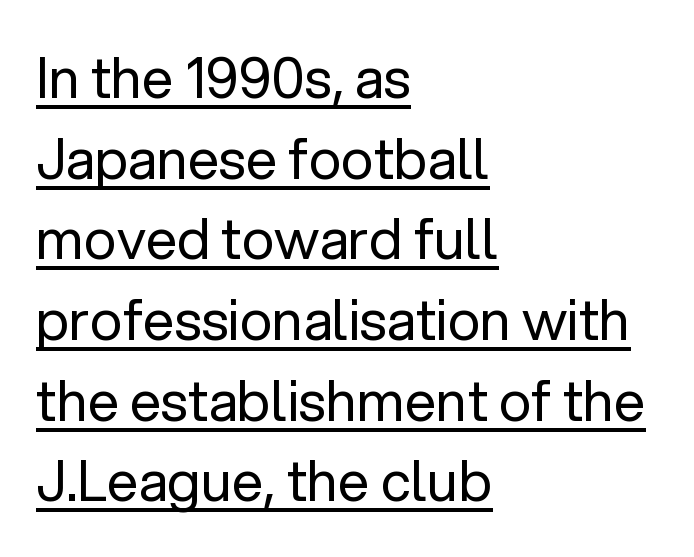
The image shows 56 px regular-weight sans-serif type, upright; set left-aligned, normal line spacing (1.44x), normal letter spacing, underlined; low stroke contrast and a medium x-height.
